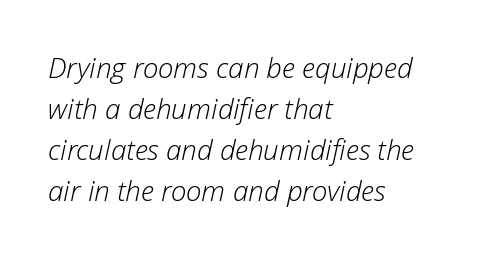
The image shows 28 px light type, italic (leaning right); set left-aligned, normal line spacing (1.47x), normal letter spacing, not underlined; low stroke contrast and a medium x-height.
